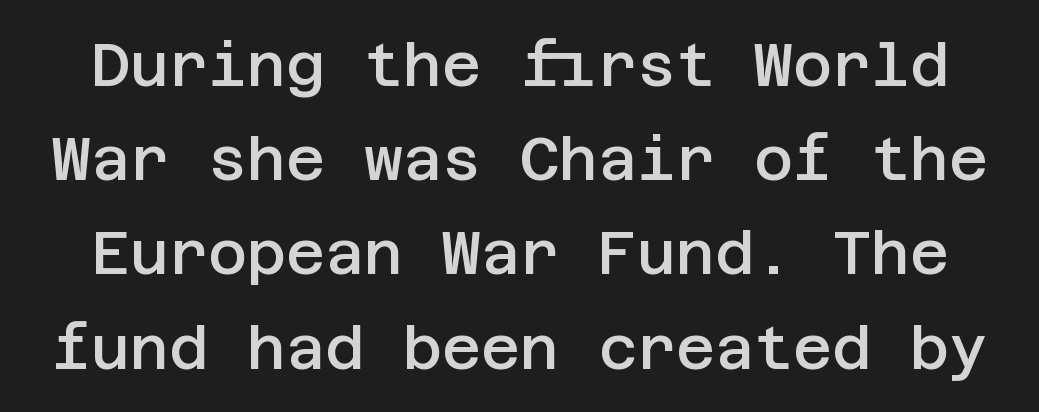
Q: Is the text bold? A: Semi-bold.
Q: Is the text italic (slanted)? A: No, it is upright.
Q: Is the typeface a serif or a sans-serif typeface? A: Sans-serif.
Q: Is the text underlined? A: No.
Q: Is the spacing between letters normal or unusually wide? A: Normal.
Q: Is the spacing between lines tight, normal or loose? A: Normal.
Q: Width (condensed, normal, or wide)? A: Normal.
Q: Stroke contrast? A: Low.
Q: x-height? A: Large.
